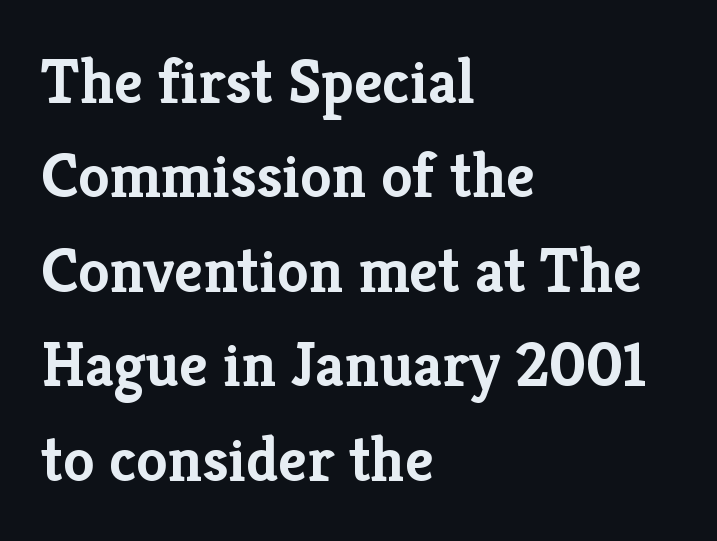
{"serif": "yes", "italic": "no", "bold": "yes", "weight": "semibold", "width": "normal", "stroke_contrast": "low", "x_height": "medium", "monospaced": "no", "underline": "no", "align": "left", "line_spacing": "normal", "line_spacing_ratio": 1.5, "letter_spacing": "normal", "letter_spacing_em": 0.0, "glyph_px": 63}
